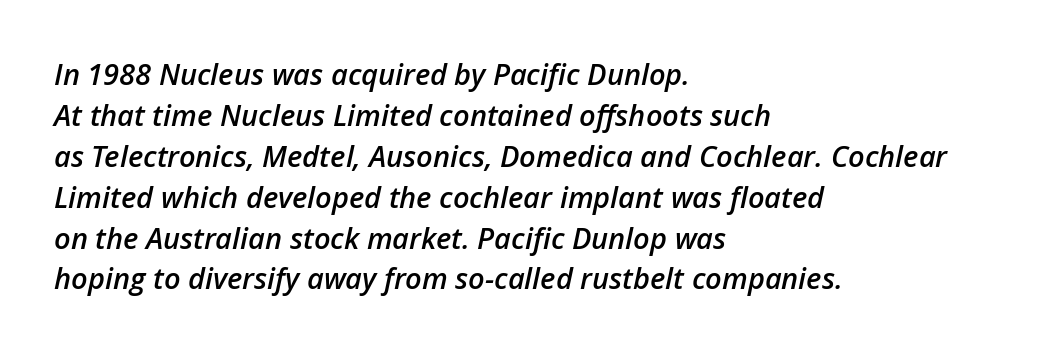
The gaps between neighbouring characters are ordinary and unremarkable. Letters rest on an invisible, unmarked baseline. The passage shown is typed in a proportional face where columns would drift. Summary of weight: moderately heavy, a semibold. The passage is arranged the way most books set body copy — flush left. Slanted lettering throughout.
